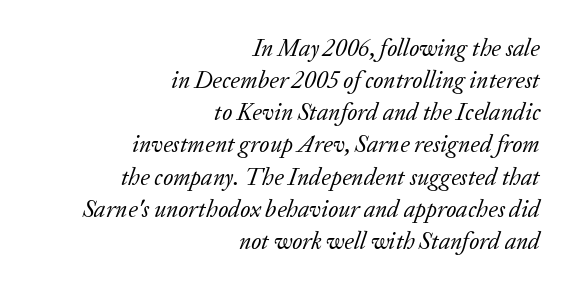
The image shows 24 px text type, italic (leaning right); set right-aligned, normal line spacing (1.34x), normal letter spacing, not underlined.
